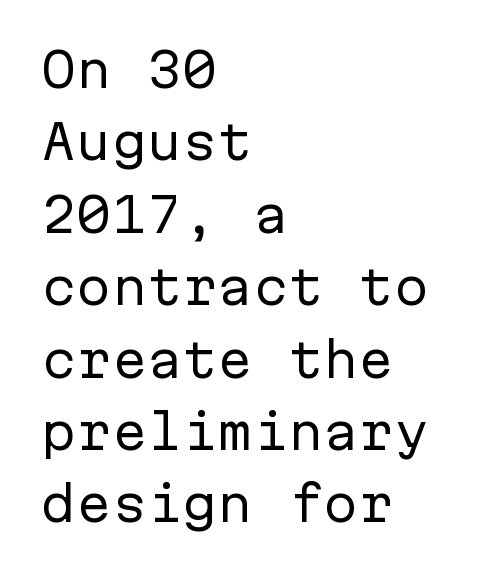
Look at the bottom of the vertical strokes: they stop flat, with no serifs. A classic flush-left, rag-right setting is used for this passage. The weight tops out at a normal text grade. Think of a typewriter: that constant character pitch is what you see here. The glyphs are unaccompanied by any horizontal stroke below them. A roman cut, with each character standing at attention.
